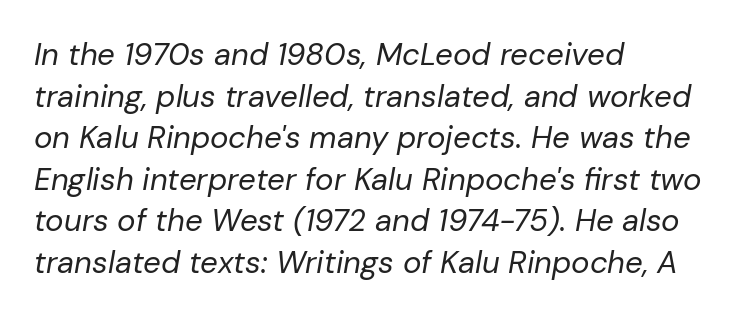
A typesetter would call this zero additional tracking. Is the stroke heavy? The answer is a plain regular-or-lighter. Summary of vertical rhythm: regular, with standard interline spacing. These lines were composed using italics.
